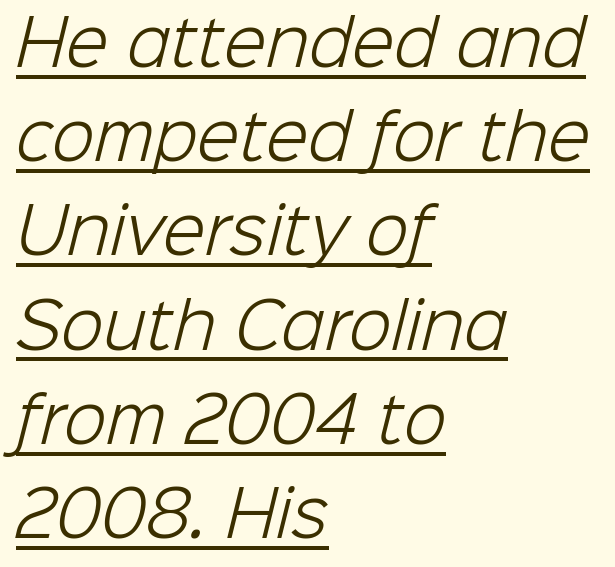
Q: Is the text bold? A: No.
Q: Is the typeface a serif or a sans-serif typeface? A: Sans-serif.
Q: Is the text underlined? A: Yes.
Q: How is the paragraph aligned? A: Left-aligned.
Q: Is the spacing between letters normal or unusually wide? A: Normal.
Q: Is the spacing between lines tight, normal or loose? A: Normal.
Q: Width (condensed, normal, or wide)? A: Normal.
Q: Stroke contrast? A: Low.
Q: x-height? A: Medium.
Q: Monospaced? A: No.
